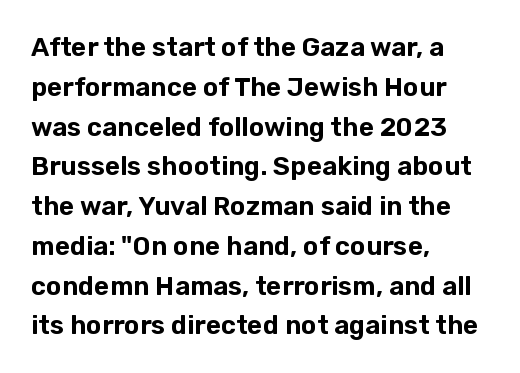
Q: Is the text italic (slanted)? A: No, it is upright.
Q: Is the text underlined? A: No.
Q: How is the paragraph aligned? A: Left-aligned.
Q: Is the spacing between letters normal or unusually wide? A: Normal.
Q: Is the spacing between lines tight, normal or loose? A: Normal.
